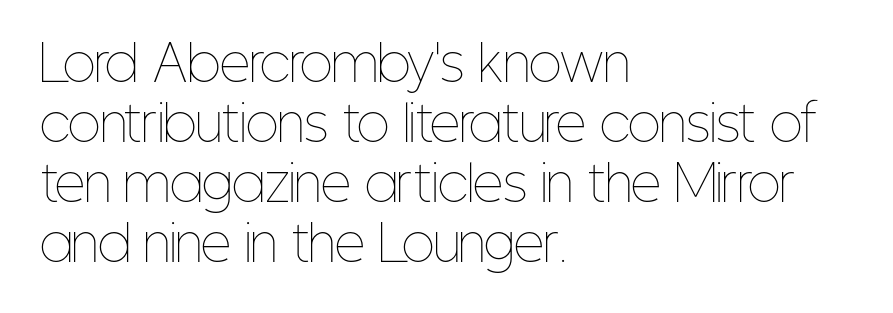
{"italic": "no", "bold": "no", "weight": "thin", "width": "condensed", "stroke_contrast": "low", "x_height": "medium", "monospaced": "no", "underline": "no", "align": "left", "line_spacing": "normal", "line_spacing_ratio": 1.25, "letter_spacing": "normal", "letter_spacing_em": 0.0, "glyph_px": 48}
